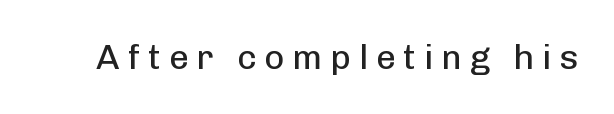
The tracking jumps out immediately: characters are airy and widely separated. The passage shown is not bold in any degree. Is this a fixed-width face? No — the glyphs have proportional, varying widths. Honestly, there is no underline to notice here at all. The glyphs in this specimen are sans serif. Ordinary non-slanted type is in use.
